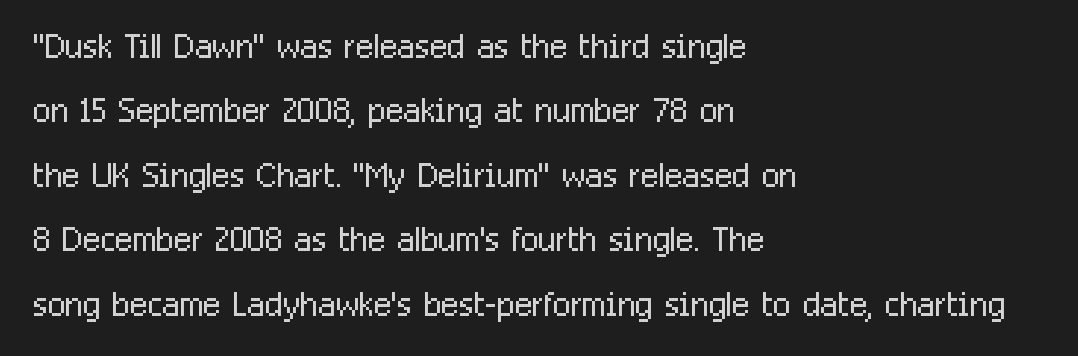
The letterforms sit at book weight or below. Bare-footed words on every line. Glyph-to-glyph distance matches everyday printed text. Nope, not italic — everything's standing straight. The rendering uses natural spacing where letterforms have individual widths.
